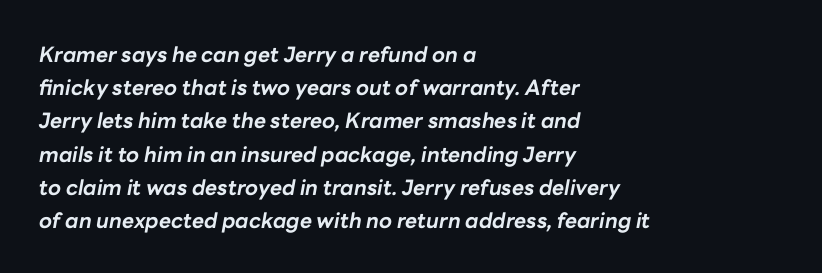
Q: Is the text bold? A: Yes.
Q: Is the text italic (slanted)? A: Yes, it leans right by about 10 degrees.
Q: Is the text underlined? A: No.
Q: How is the paragraph aligned? A: Left-aligned.
Q: Is the spacing between letters normal or unusually wide? A: Normal.
Q: Is the spacing between lines tight, normal or loose? A: Normal.
